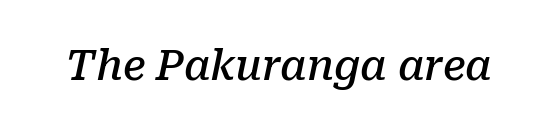
What kind of face is this? One with serifs. The string is rendered with underlining switched off. Do the characters align in a grid? No, the font is proportional. In terms of posture, this sample is oblique. Default kerning and tracking; the words read as compact shapes.
